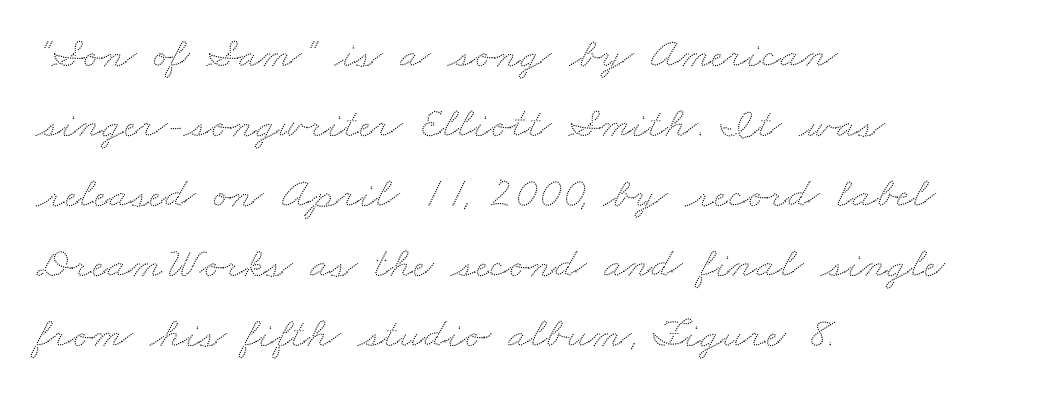
Regular leading. Looks like regular typesetting: each glyph gets only the width it needs. Where is the straight margin? On the left. Each word holds together tightly as a unit, with standard inter-letter gaps. Beneath every word, the page is bare.
